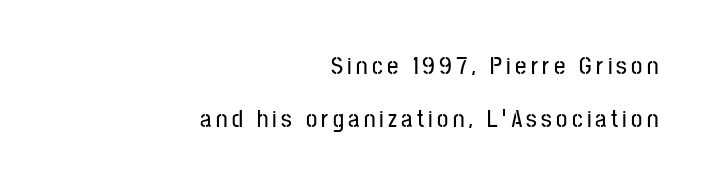
Type without underlining. Vertical spacing — loose. Layout note: lines flush right. Rendered with straight, roman letterforms.
